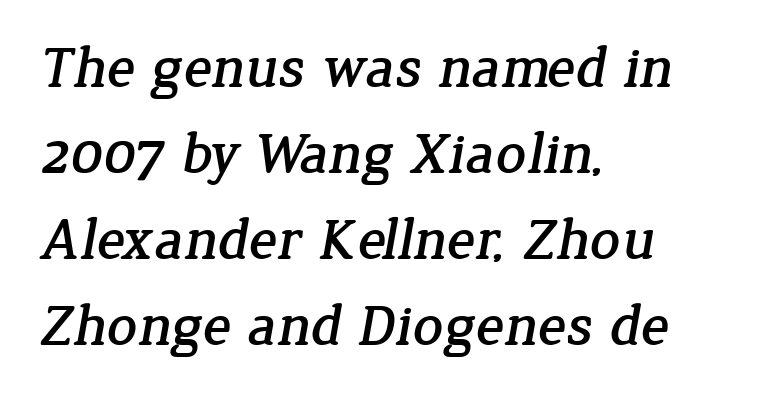
{"serif": "yes", "width": "normal", "stroke_contrast": "low", "x_height": "medium", "monospaced": "no", "underline": "no", "align": "left", "line_spacing": "normal", "line_spacing_ratio": 1.46, "letter_spacing": "normal", "letter_spacing_em": 0.0, "glyph_px": 59}
